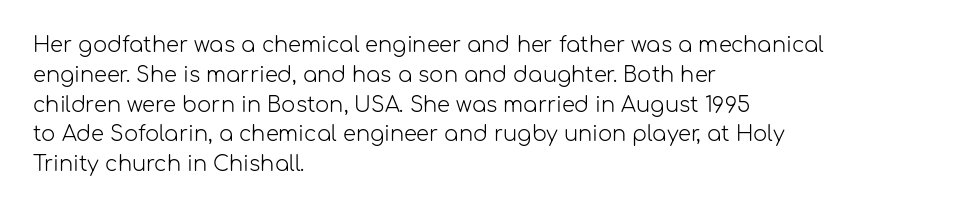
The image shows 21 px text type, upright; set left-aligned, normal line spacing (1.42x), normal letter spacing, not underlined.
